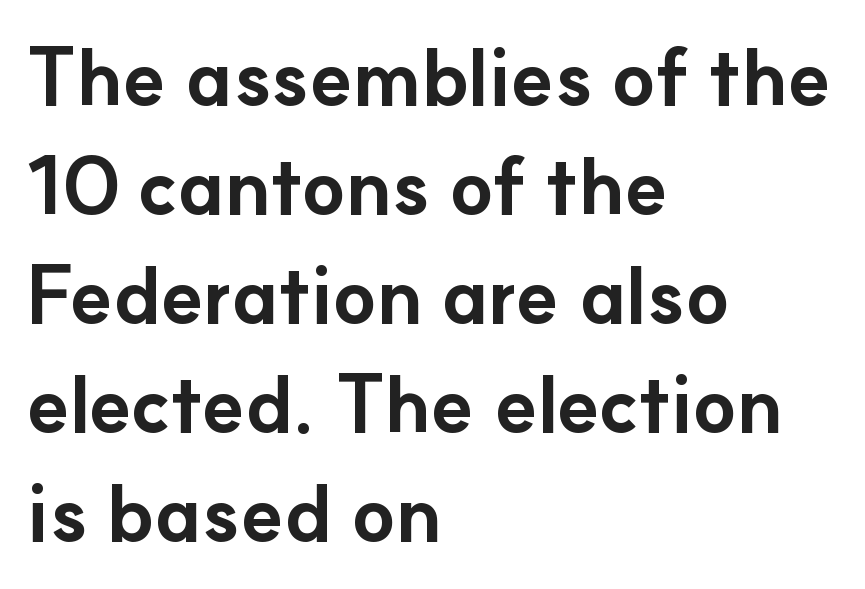
The image shows 79 px bold sans-serif type, upright; set left-aligned, normal line spacing (1.38x), normal letter spacing, not underlined; low stroke contrast and a small x-height.
